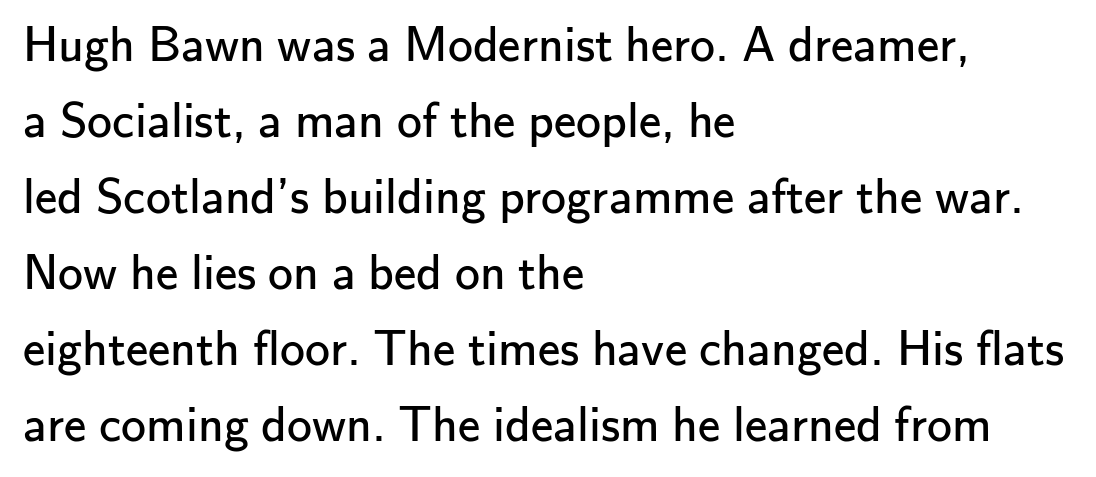
Q: Is the text bold? A: No.
Q: Is the text italic (slanted)? A: No, it is upright.
Q: Is the typeface a serif or a sans-serif typeface? A: Sans-serif.
Q: Is the text underlined? A: No.
Q: How is the paragraph aligned? A: Left-aligned.
Q: Is the spacing between letters normal or unusually wide? A: Normal.
Q: Is the spacing between lines tight, normal or loose? A: Normal.
Q: Width (condensed, normal, or wide)? A: Normal.
Q: Stroke contrast? A: Low.
Q: x-height? A: Small.
Q: Monospaced? A: No.
